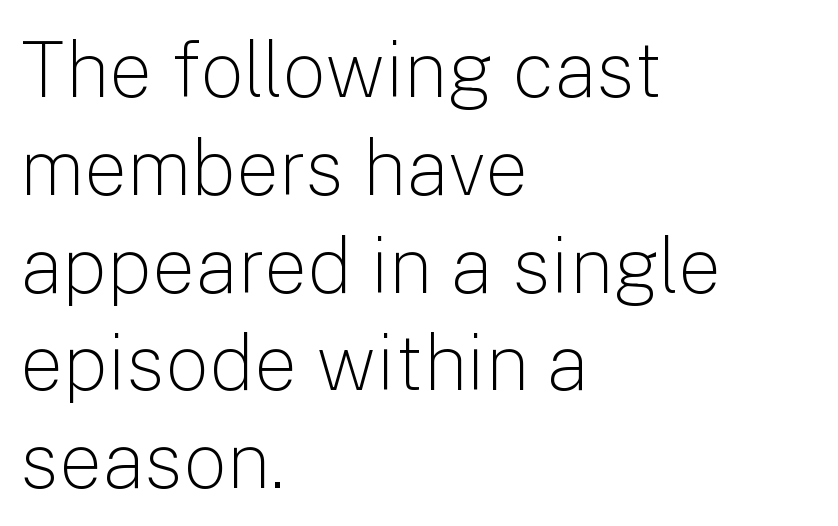
{"serif": "no", "italic": "no", "bold": "no", "weight": "light", "width": "normal", "stroke_contrast": "low", "x_height": "medium", "monospaced": "no", "underline": "no", "align": "left", "line_spacing": "normal", "line_spacing_ratio": 1.27, "letter_spacing": "normal", "letter_spacing_em": 0.0, "glyph_px": 77}
